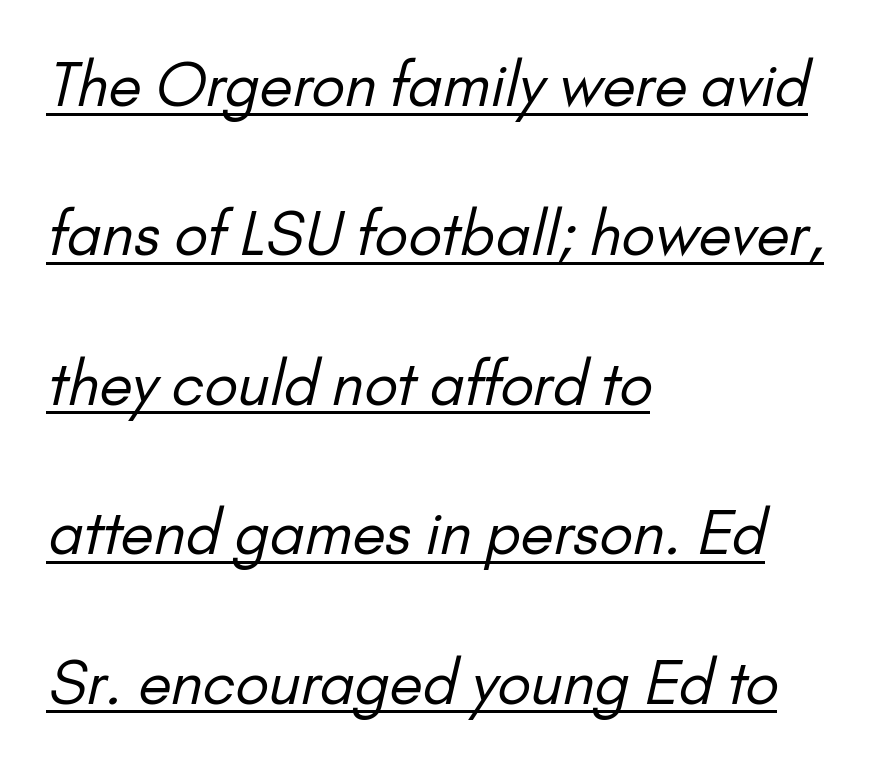
The image shows 60 px regular-weight sans-serif type; set left-aligned, loose line spacing (2.49x), normal letter spacing, underlined; low stroke contrast and a small x-height.
